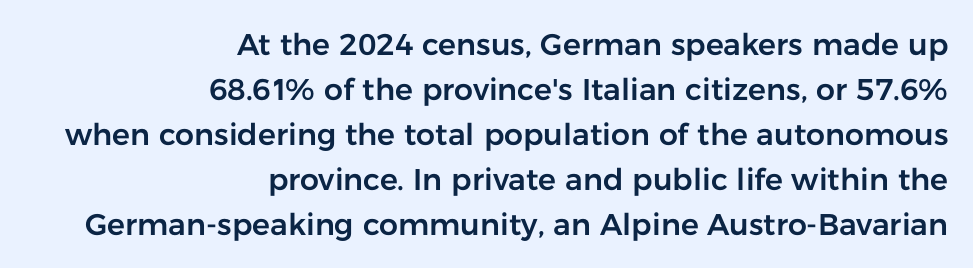
{"serif": "no", "italic": "no", "width": "normal", "stroke_contrast": "low", "x_height": "medium", "monospaced": "no", "underline": "no", "align": "right", "line_spacing": "normal", "line_spacing_ratio": 1.5, "letter_spacing": "normal", "letter_spacing_em": 0.0, "glyph_px": 30}
